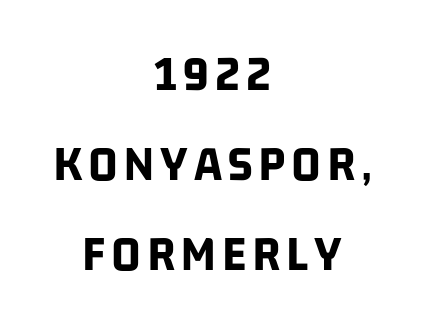
Q: Is the text bold? A: Yes.
Q: Is the typeface a serif or a sans-serif typeface? A: Sans-serif.
Q: Is the text underlined? A: No.
Q: How is the paragraph aligned? A: Centered.
Q: Width (condensed, normal, or wide)? A: Condensed.
Q: Stroke contrast? A: Low.
Q: x-height? A: Large.
Q: Monospaced? A: No.
